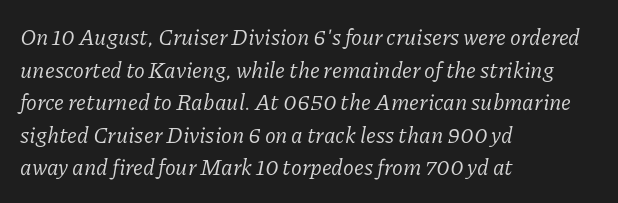
Q: Is the text bold? A: No.
Q: Is the text italic (slanted)? A: Yes, it leans right by about 11 degrees.
Q: Is the text underlined? A: No.
Q: How is the paragraph aligned? A: Left-aligned.
Q: Is the spacing between letters normal or unusually wide? A: Normal.
Q: Is the spacing between lines tight, normal or loose? A: Normal.
